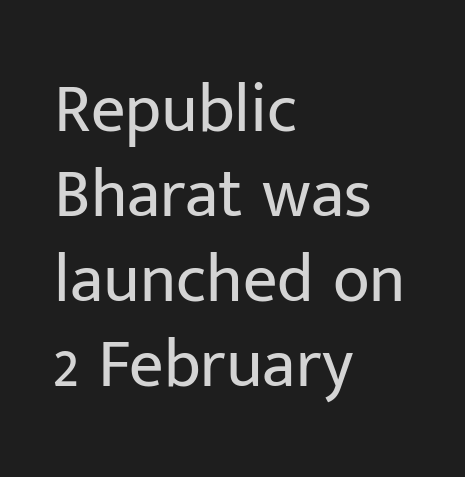
There is no visible air inserted between adjacent glyphs. The passage is arranged the way most books set body copy — flush left. The letters advance in unequal steps, a hallmark of proportional type. The type family on display is of the sans-serif kind. Type without underlining. Compared with typical paragraphs, the rows here are spaced about the same.
